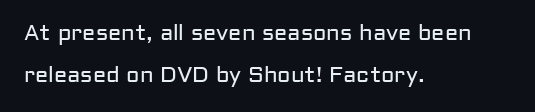
Q: Is the text bold? A: No.
Q: Is the text italic (slanted)? A: No, it is upright.
Q: Is the text underlined? A: No.
Q: How is the paragraph aligned? A: Left-aligned.
Q: Is the spacing between letters normal or unusually wide? A: Normal.
Q: Is the spacing between lines tight, normal or loose? A: Loose.
